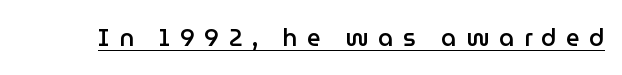
Q: Is the text bold? A: Semi-bold.
Q: Is the text italic (slanted)? A: No, it is upright.
Q: Is the text underlined? A: Yes.
Q: Is the spacing between letters normal or unusually wide? A: Unusually wide.
